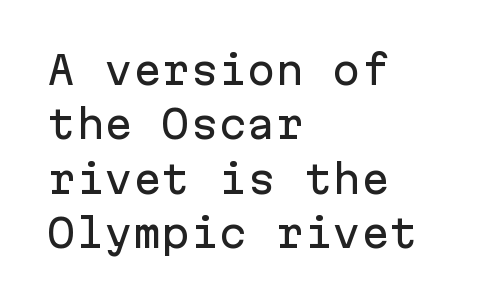
Italic: no, the glyphs are upright roman. Horizontal bands of white between lines are of average thickness. One-word summary of the alignment: left. Is this a fixed-width face? Yes — each glyph sits in an identical cell. Honestly, there is no underline to notice here at all. Look at the bottom of the vertical strokes: they stop flat, with no serifs.
